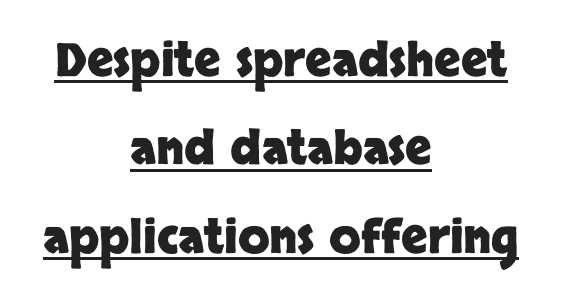
The image shows 46 px heavy sans-serif type, upright; set centered, loose line spacing (1.92x), normal letter spacing, underlined; low stroke contrast and a large x-height.
